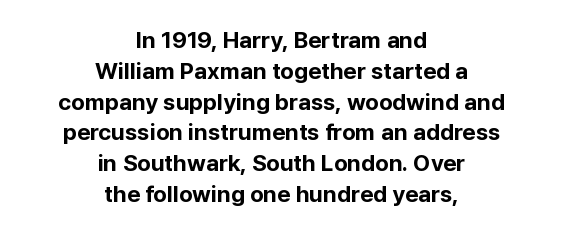
Q: Is the text bold? A: Yes.
Q: Is the text italic (slanted)? A: No, it is upright.
Q: Is the text underlined? A: No.
Q: How is the paragraph aligned? A: Centered.
Q: Is the spacing between letters normal or unusually wide? A: Normal.
Q: Is the spacing between lines tight, normal or loose? A: Normal.
